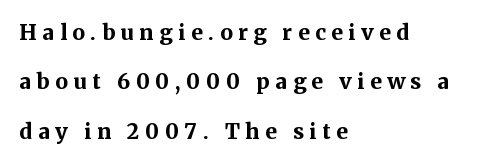
Q: Is the text bold? A: Yes.
Q: Is the text italic (slanted)? A: No, it is upright.
Q: Is the text underlined? A: No.
Q: How is the paragraph aligned? A: Left-aligned.
Q: Is the spacing between letters normal or unusually wide? A: Unusually wide.
Q: Is the spacing between lines tight, normal or loose? A: Loose.
